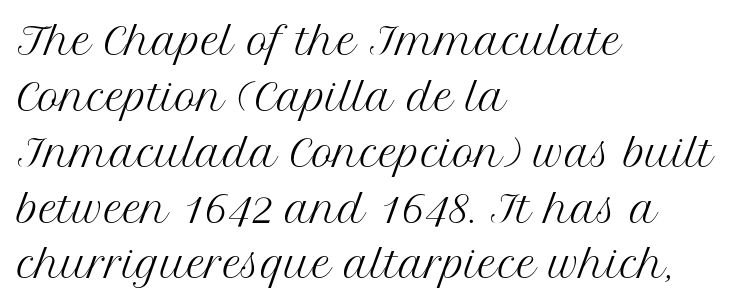
The image shows 37 px regular-weight serif type; set left-aligned, normal line spacing (1.51x), normal letter spacing, not underlined; medium stroke contrast and a medium x-height.
